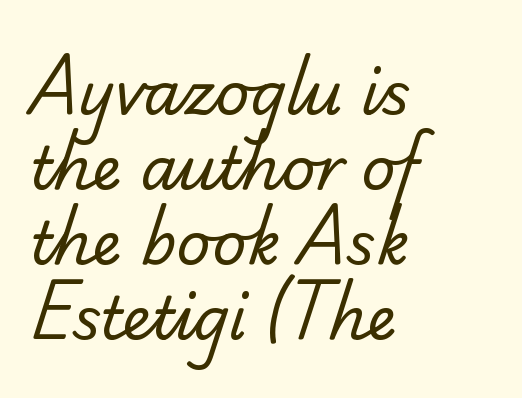
The image shows 59 px regular-weight serif type; set left-aligned, normal line spacing (1.27x), normal letter spacing, not underlined; low stroke contrast and a small x-height.
